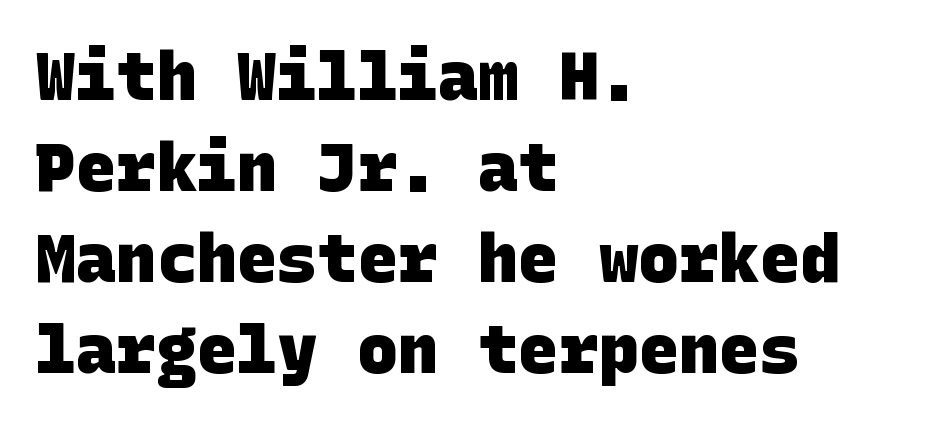
Q: Is the text bold? A: Yes.
Q: Is the typeface a serif or a sans-serif typeface? A: Sans-serif.
Q: Is the text underlined? A: No.
Q: How is the paragraph aligned? A: Left-aligned.
Q: Is the spacing between letters normal or unusually wide? A: Normal.
Q: Is the spacing between lines tight, normal or loose? A: Normal.
Q: Width (condensed, normal, or wide)? A: Normal.
Q: Stroke contrast? A: Low.
Q: x-height? A: Large.
